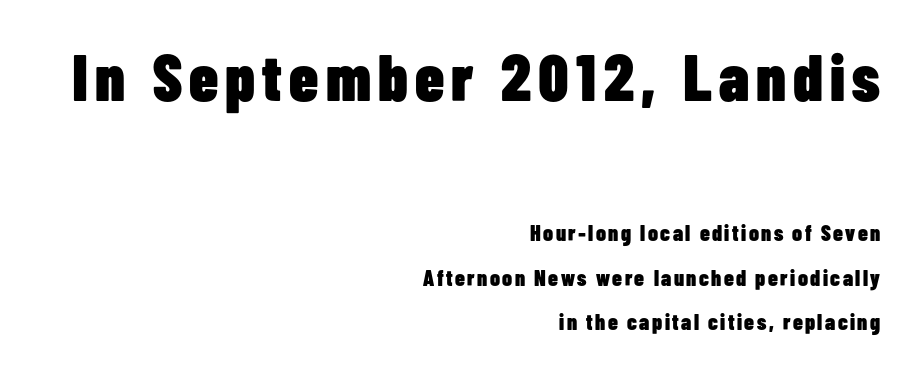
Nope, no serifs anywhere on these letters. Summary of weight: heavy, a full bold. Check under the words: just untouched page. The paragraph shown leans on its right margin. The more generous point size was reserved for the upper chunk.
